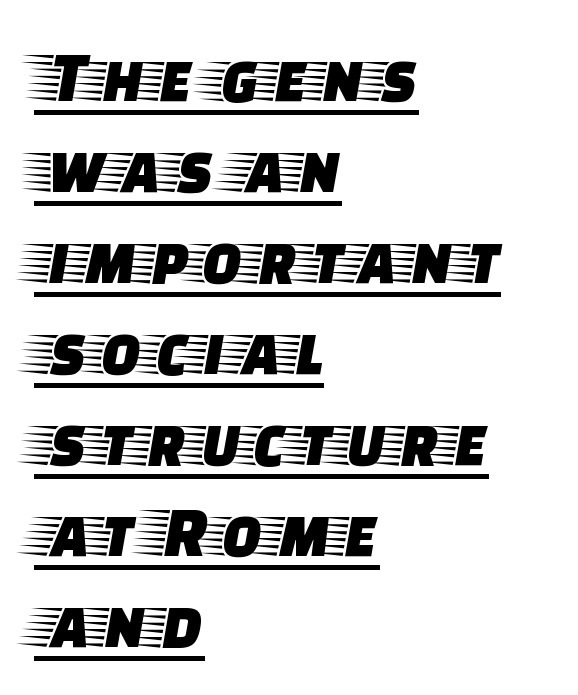
The image shows 74 px wide serif type; set left-aligned, line spacing 1.23x, normal letter spacing, underlined; low stroke contrast and a large x-height.
